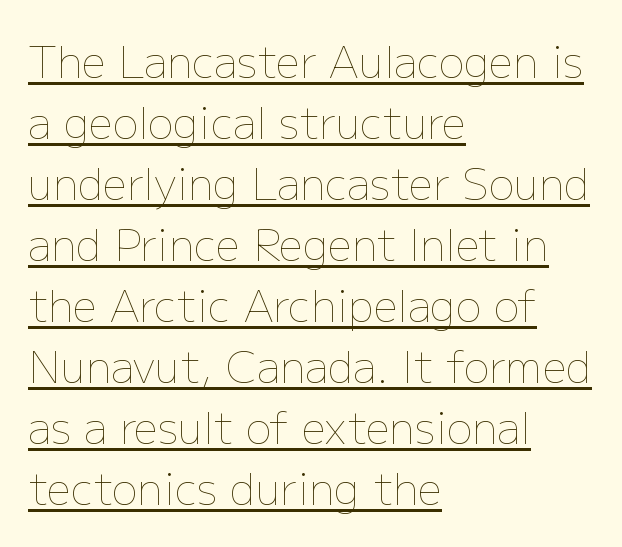
The rendering uses the underline text-decoration. These lines stack with their left ends in a neat column. The weight would be labelled regular, book, light, or lighter still. Vertically, the passage feels balanced, rows spaced as you'd expect. The face used here is proportionally spaced, like ordinary book or web type.
